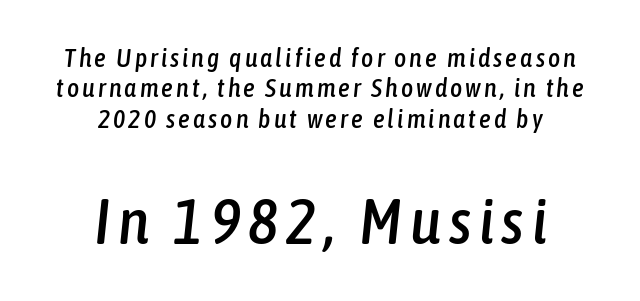
{"italic": "yes", "lean": "right", "slant_degrees": 6, "width": "condensed", "stroke_contrast": "low", "x_height": "medium", "monospaced": "no", "underline": "no", "align": "center", "line_spacing_ratio": 1.17, "larger_block": "second", "size_ratio": 2.46, "glyph_px": 64}
